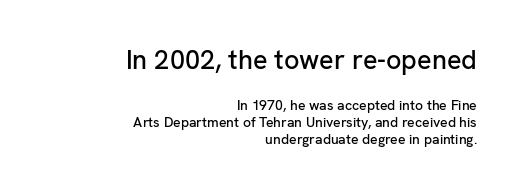
Q: Is the text italic (slanted)? A: No, it is upright.
Q: Is the text underlined? A: No.
Q: How is the paragraph aligned? A: Right-aligned.
Q: Is the spacing between letters normal or unusually wide? A: Normal.
Q: Which block of text is set in a larger size, the first (top) or the second (bottom)? A: The first (top) one.
